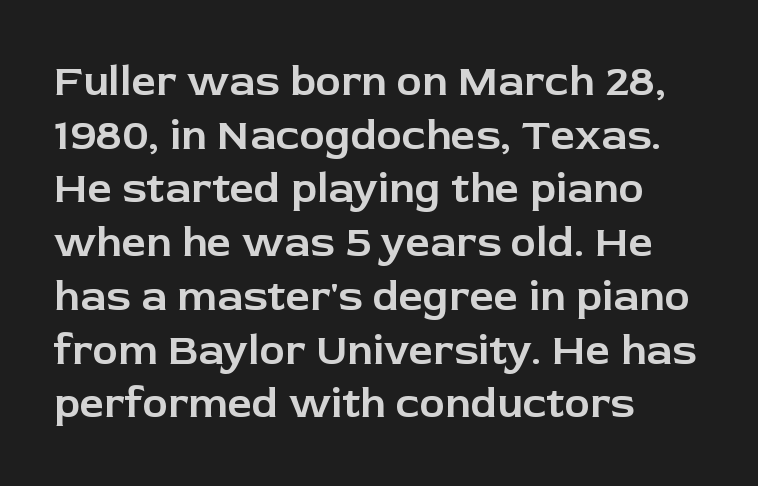
{"serif": "no", "italic": "no", "width": "normal", "stroke_contrast": "low", "x_height": "medium", "monospaced": "no", "underline": "no", "align": "left", "line_spacing": "normal", "line_spacing_ratio": 1.25, "letter_spacing": "normal", "letter_spacing_em": 0.0, "glyph_px": 43}
